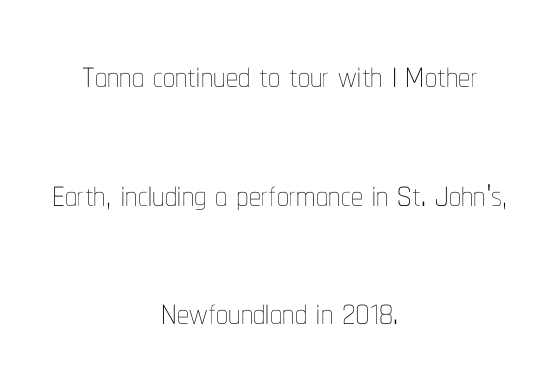
Q: Is the text bold? A: No.
Q: Is the text italic (slanted)? A: No, it is upright.
Q: Is the text underlined? A: No.
Q: How is the paragraph aligned? A: Centered.
Q: Is the spacing between letters normal or unusually wide? A: Normal.
Q: Is the spacing between lines tight, normal or loose? A: Loose.
Q: Width (condensed, normal, or wide)? A: Condensed.
Q: Stroke contrast? A: Low.
Q: x-height? A: Medium.
Q: Monospaced? A: No.
